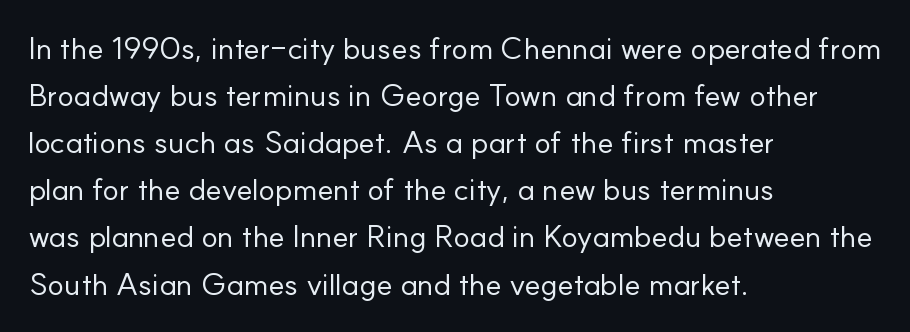
The image shows 31 px regular-weight sans-serif type, upright; set left-aligned, normal line spacing (1.52x), normal letter spacing, not underlined; low stroke contrast and a small x-height.
